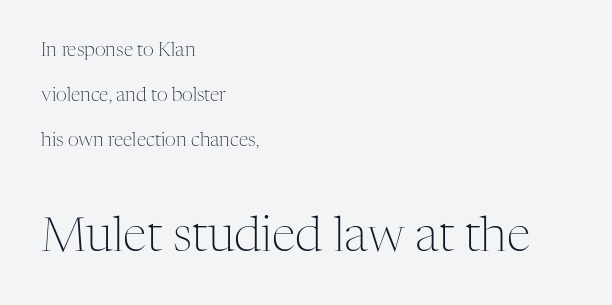
Q: Is the text bold? A: No.
Q: Is the text italic (slanted)? A: No, it is upright.
Q: Is the typeface a serif or a sans-serif typeface? A: Serif.
Q: Is the text underlined? A: No.
Q: How is the paragraph aligned? A: Left-aligned.
Q: Is the spacing between letters normal or unusually wide? A: Normal.
Q: Is the spacing between lines tight, normal or loose? A: Loose.
Q: Which block of text is set in a larger size, the first (top) or the second (bottom)? A: The second (bottom) one.
Q: Width (condensed, normal, or wide)? A: Normal.
Q: Stroke contrast? A: Medium.
Q: x-height? A: Medium.
Q: Monospaced? A: No.
